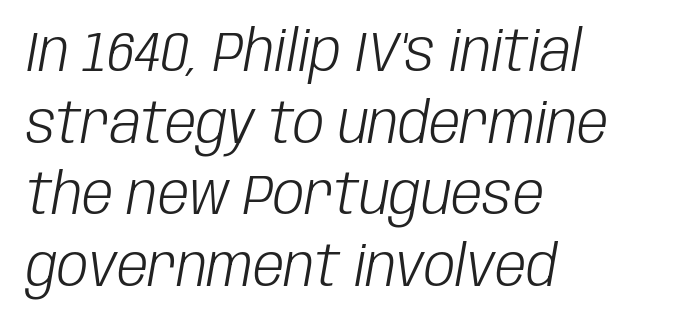
Is the block centered? No — it sits flush against the left margin. The whole block is typeset with a tilt. Think of a printed novel: that variable character pitch is what you see here. The words here are not underlined. No chunkiness to these letters — they're not bold. Nobody touched the tracking dial on this one.
